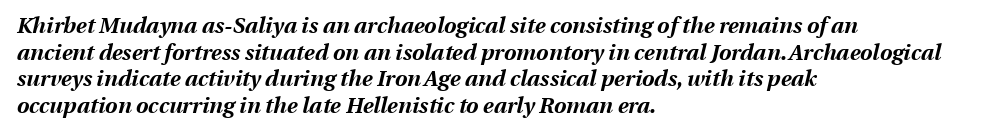
{"italic": "yes", "lean": "right", "slant_degrees": 13, "bold": "yes", "underline": "no", "align": "left", "line_spacing_ratio": 1.21, "letter_spacing": "normal", "letter_spacing_em": 0.0, "glyph_px": 22}
